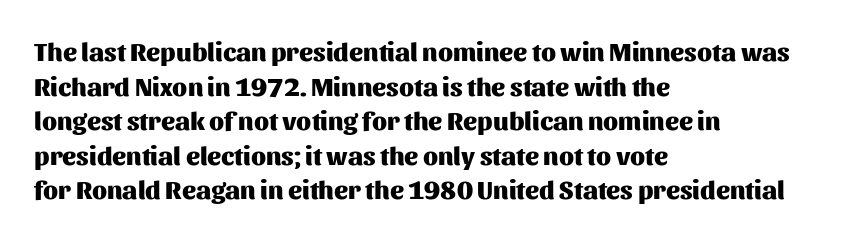
Q: Is the text bold? A: Yes.
Q: Is the text italic (slanted)? A: No, it is upright.
Q: Is the text underlined? A: No.
Q: How is the paragraph aligned? A: Left-aligned.
Q: Is the spacing between letters normal or unusually wide? A: Normal.
Q: Is the spacing between lines tight, normal or loose? A: Normal.
